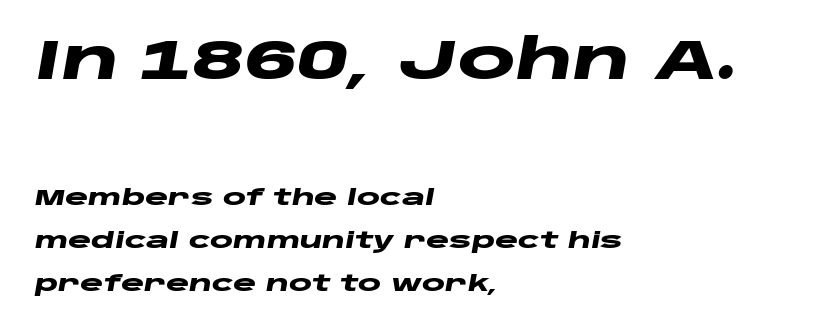
Its strokes are broad and dark, the hallmark of bold type. This rendering features lettering with no underline. The face used here is proportionally spaced, like ordinary book or web type. You can tell it's italic because the verticals aren't actually vertical. These lines are set flush left with a ragged right edge.
